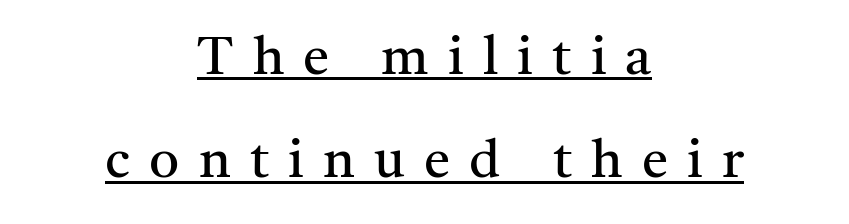
No chunkiness to these letters — they're not bold. Where is the straight margin? There isn't one; the lines are centered. Little horizontal feet cap the strokes, marking this as serif type. Look at the tracking — it's clearly loosened, letters drifting apart. Each letter keeps its own natural width here, so spacing adapts to shape. Does the lettering tilt? It doesn't — this is upright.
